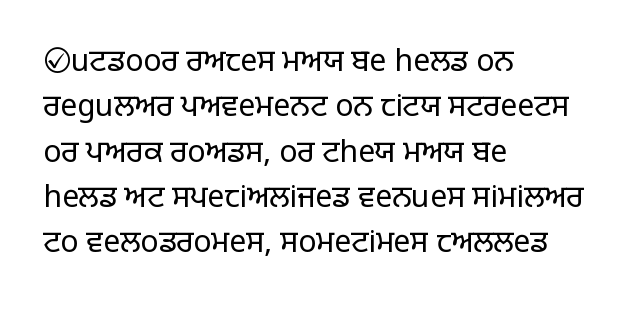
Q: Is the text bold? A: No.
Q: Is the text italic (slanted)? A: No, it is upright.
Q: Is the typeface a serif or a sans-serif typeface? A: Sans-serif.
Q: Is the text underlined? A: No.
Q: How is the paragraph aligned? A: Left-aligned.
Q: Is the spacing between letters normal or unusually wide? A: Normal.
Q: Is the spacing between lines tight, normal or loose? A: Normal.
Q: Width (condensed, normal, or wide)? A: Normal.
Q: Stroke contrast? A: Low.
Q: x-height? A: Large.
Q: Monospaced? A: No.
